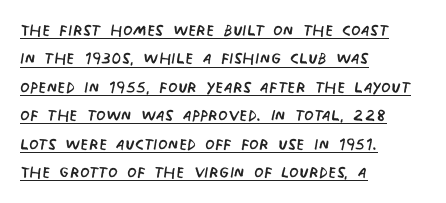
Q: Is the text bold? A: No.
Q: Is the text underlined? A: Yes.
Q: How is the paragraph aligned? A: Left-aligned.
Q: Is the spacing between letters normal or unusually wide? A: Normal.
Q: Is the spacing between lines tight, normal or loose? A: Normal.
